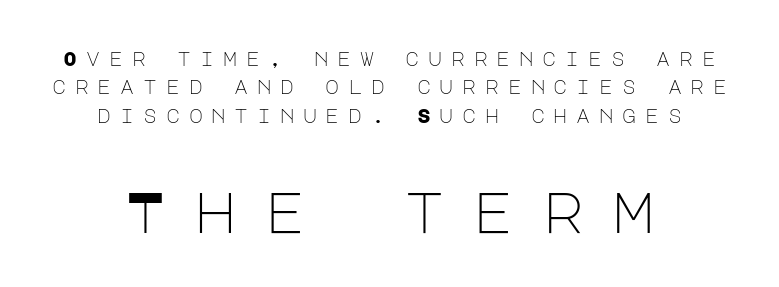
The image shows 58 px light sans-serif type, upright; set centered, normal line spacing (1.5x), unusually wide letter spacing (+0.46 em), not underlined; the second (bottom) block is 3.05x larger; low stroke contrast and a large x-height.
